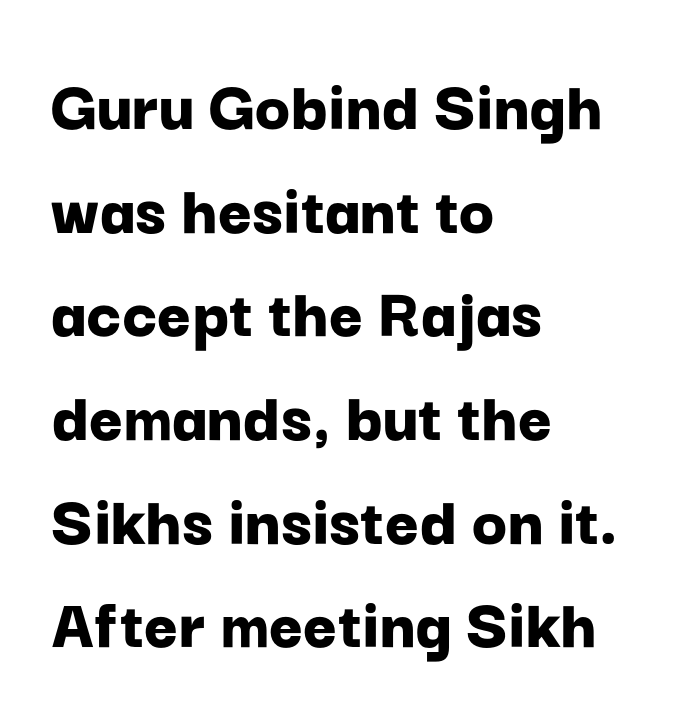
The image shows 73 px bold sans-serif type, upright; set left-aligned, normal line spacing (1.42x), normal letter spacing, not underlined; low stroke contrast and a medium x-height.
